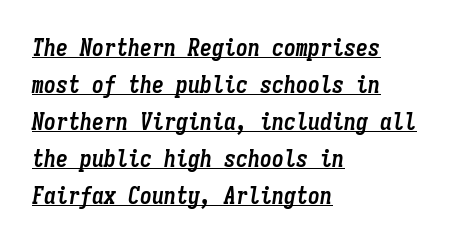
Q: Is the text bold? A: Yes.
Q: Is the text italic (slanted)? A: Yes, it leans right by about 9 degrees.
Q: Is the text underlined? A: Yes.
Q: How is the paragraph aligned? A: Left-aligned.
Q: Is the spacing between letters normal or unusually wide? A: Normal.
Q: Is the spacing between lines tight, normal or loose? A: Normal.
